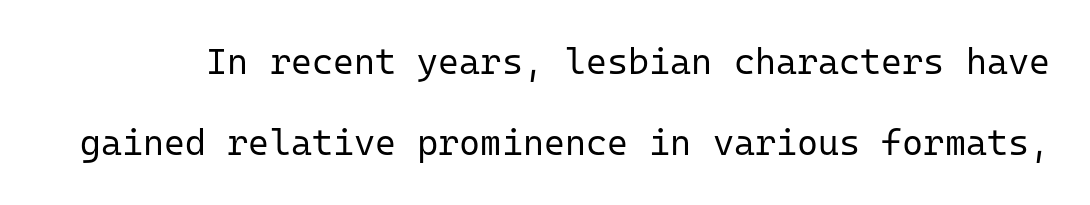
One glance says open: line gaps are wider than usual. Posture: vertical. The cut favours lightness, reaching ordinary text weight at its darkest. Glyph-to-glyph distance matches everyday printed text. A bare baseline throughout the passage.
